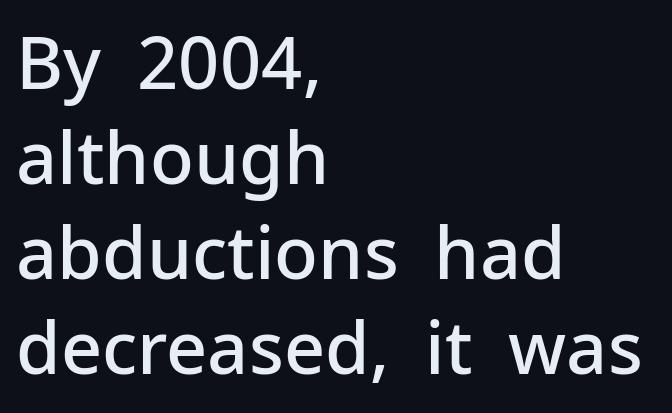
{"serif": "no", "italic": "no", "bold": "semi", "weight": "semibold", "width": "normal", "stroke_contrast": "low", "x_height": "medium", "monospaced": "no", "underline": "no", "align": "left", "line_spacing": "normal", "line_spacing_ratio": 1.32, "letter_spacing": "normal", "letter_spacing_em": 0.0, "glyph_px": 72}
